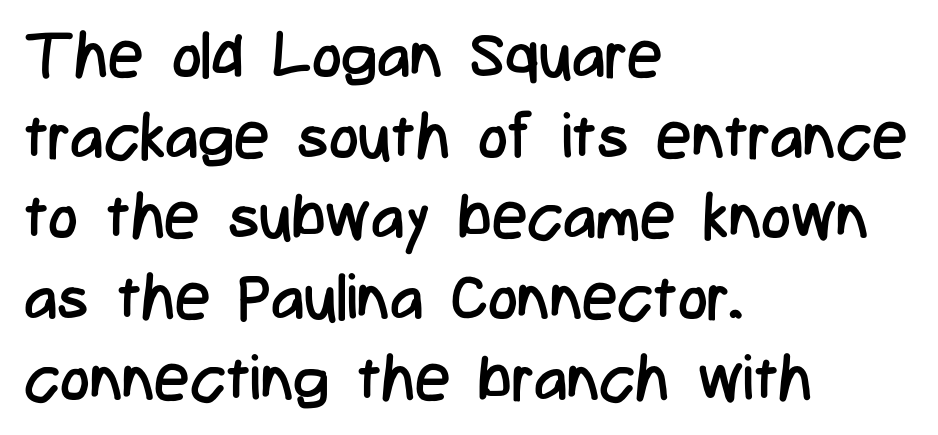
Q: Is the text bold? A: No.
Q: Is the text italic (slanted)? A: No, it is upright.
Q: Is the typeface a serif or a sans-serif typeface? A: Sans-serif.
Q: Is the text underlined? A: No.
Q: How is the paragraph aligned? A: Left-aligned.
Q: Is the spacing between letters normal or unusually wide? A: Normal.
Q: Is the spacing between lines tight, normal or loose? A: Normal.
Q: Width (condensed, normal, or wide)? A: Condensed.
Q: Stroke contrast? A: Low.
Q: x-height? A: Medium.
Q: Monospaced? A: No.
